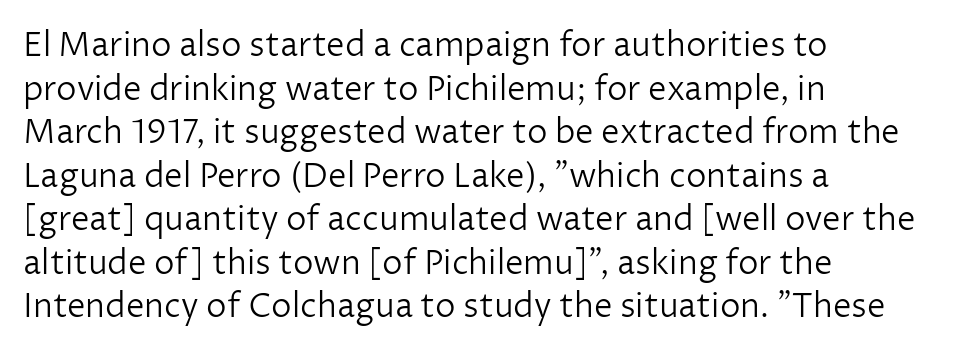
The image shows 33 px light sans-serif type, upright; set left-aligned, normal line spacing (1.32x), normal letter spacing, not underlined; low stroke contrast and a medium x-height.
